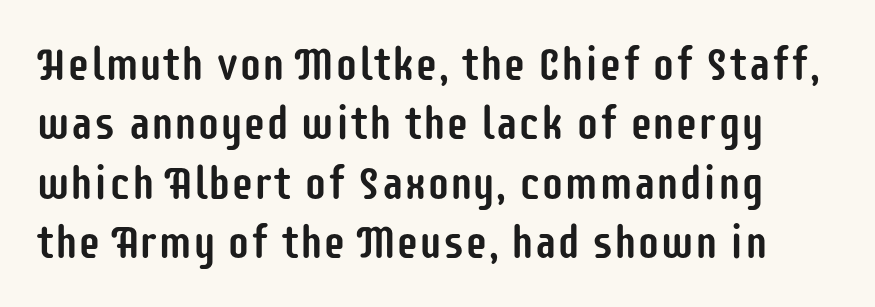
Q: Is the text italic (slanted)? A: No, it is upright.
Q: Is the typeface a serif or a sans-serif typeface? A: Sans-serif.
Q: Is the text underlined? A: No.
Q: Is the spacing between letters normal or unusually wide? A: Normal.
Q: Is the spacing between lines tight, normal or loose? A: Normal.
Q: Width (condensed, normal, or wide)? A: Condensed.
Q: Stroke contrast? A: Low.
Q: x-height? A: Large.
Q: Monospaced? A: No.
